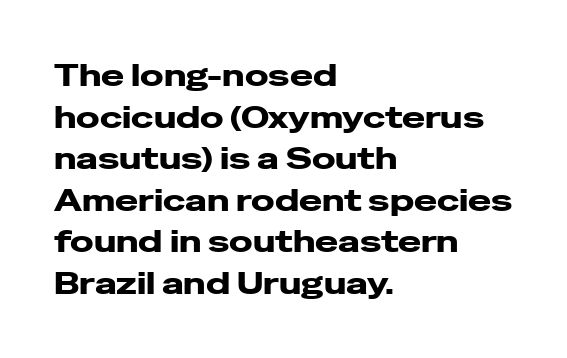
{"serif": "no", "italic": "no", "bold": "yes", "weight": "heavy", "width": "wide", "stroke_contrast": "low", "x_height": "medium", "monospaced": "no", "underline": "no", "align": "left", "line_spacing": "normal", "line_spacing_ratio": 1.34, "letter_spacing": "normal", "letter_spacing_em": 0.0, "glyph_px": 31}
